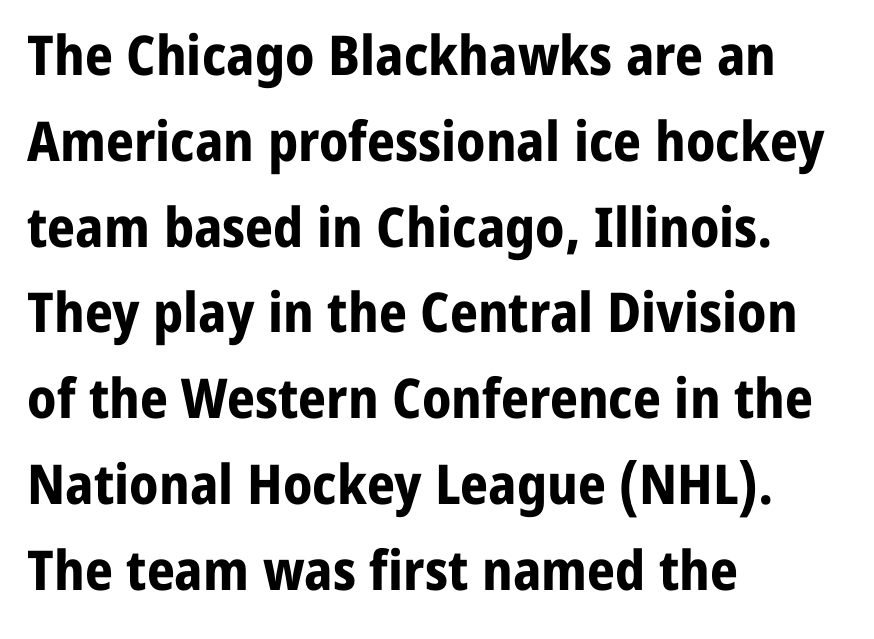
No extra tracking has been applied to these lines. The glyphs in this specimen are sans serif. All the whitespace from short lines collects on the right. Glance below the letters and you will spot only blank space. Chunky letters — that's bold for sure.
